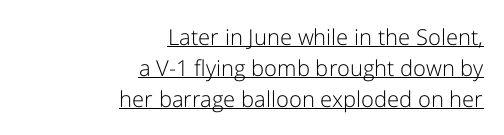
{"italic": "no", "bold": "no", "underline": "yes", "align": "right", "line_spacing": "normal", "line_spacing_ratio": 1.4, "letter_spacing": "normal", "letter_spacing_em": 0.0, "glyph_px": 22}
